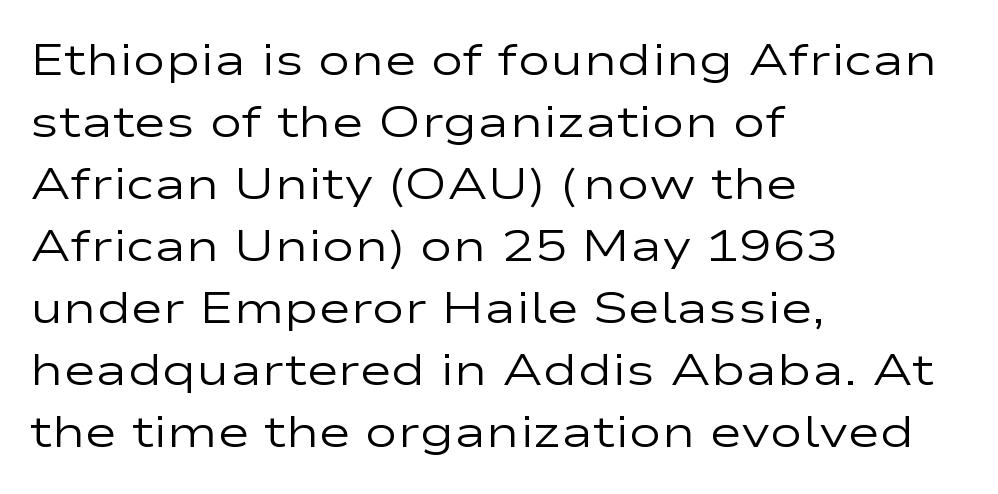
{"serif": "no", "italic": "no", "bold": "no", "weight": "regular", "width": "wide", "stroke_contrast": "low", "x_height": "medium", "monospaced": "no", "underline": "no", "align": "left", "line_spacing": "normal", "line_spacing_ratio": 1.41, "letter_spacing": "normal", "letter_spacing_em": 0.0, "glyph_px": 44}
